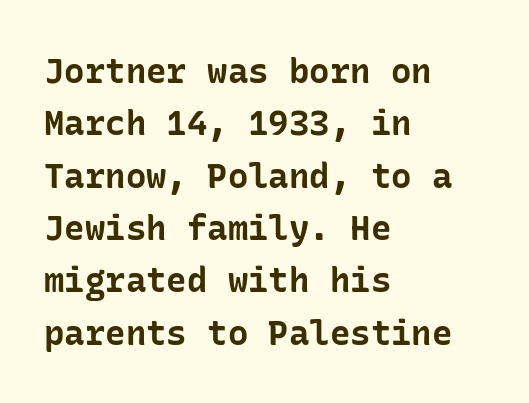
Evenly set lines give the paragraph a standard silhouette. Nothing sits at the stroke ends, so this counts as sans-serif. All the whitespace from short lines collects on the right. Strong, thick strokes mark this as bold type.
